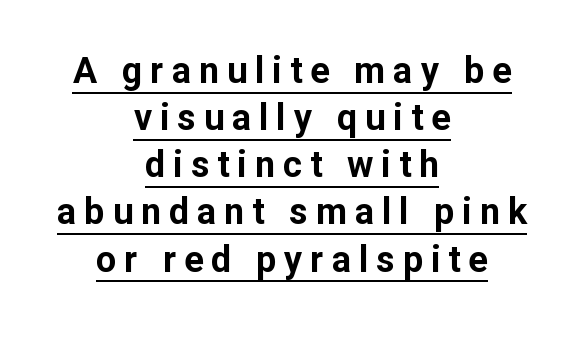
The image shows 36 px bold sans-serif type, upright; set centered, normal line spacing (1.31x), unusually wide letter spacing (+0.22 em), underlined; low stroke contrast and a medium x-height.
